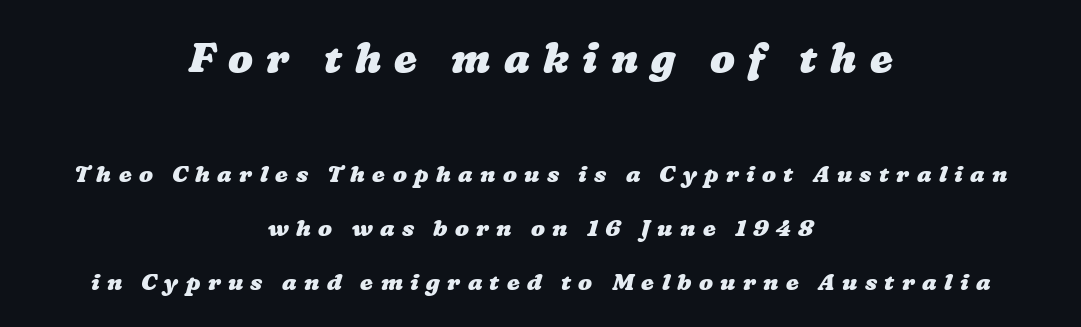
Q: Is the text bold? A: Yes.
Q: Is the text underlined? A: No.
Q: How is the paragraph aligned? A: Centered.
Q: Is the spacing between letters normal or unusually wide? A: Unusually wide.
Q: Is the spacing between lines tight, normal or loose? A: Loose.
Q: Which block of text is set in a larger size, the first (top) or the second (bottom)? A: The first (top) one.
Q: Width (condensed, normal, or wide)? A: Wide.
Q: Stroke contrast? A: Low.
Q: x-height? A: Medium.
Q: Monospaced? A: No.
